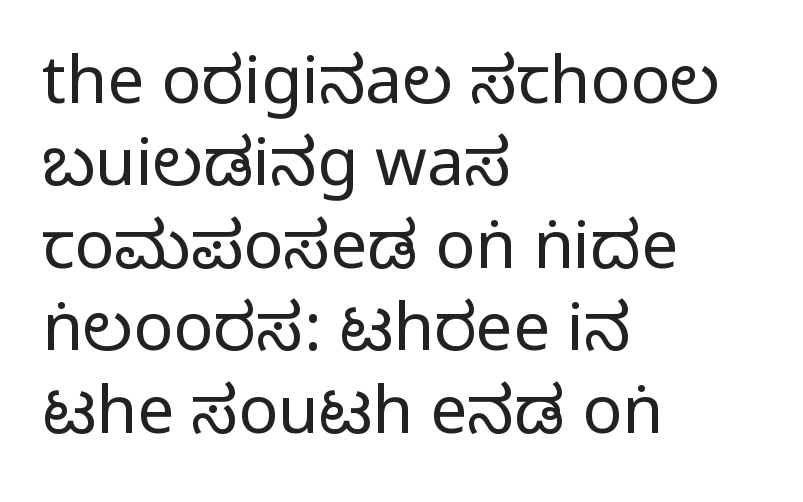
{"serif": "no", "italic": "no", "bold": "no", "weight": "regular", "width": "condensed", "stroke_contrast": "low", "x_height": "large", "monospaced": "no", "underline": "no", "align": "left", "line_spacing": "normal", "line_spacing_ratio": 1.25, "letter_spacing": "normal", "letter_spacing_em": 0.0, "glyph_px": 66}
